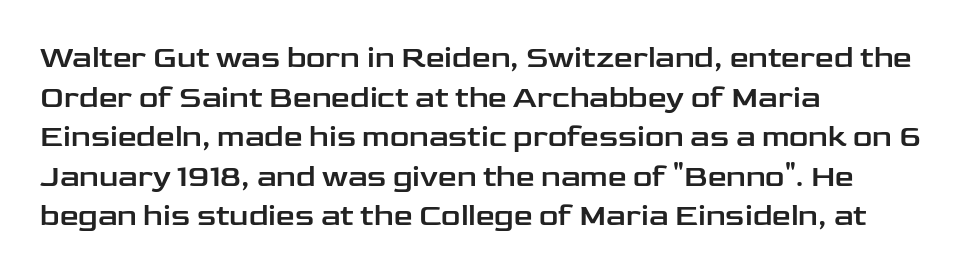
{"serif": "no", "italic": "no", "width": "wide", "stroke_contrast": "low", "x_height": "medium", "monospaced": "no", "underline": "no", "align": "left", "line_spacing": "normal", "line_spacing_ratio": 1.32, "letter_spacing": "normal", "letter_spacing_em": 0.0, "glyph_px": 30}
